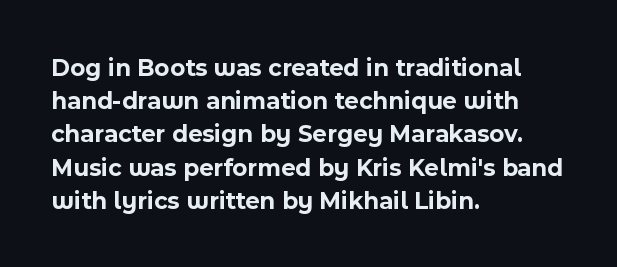
The image shows 25 px bold type, upright; set left-aligned, normal line spacing (1.33x), normal letter spacing, not underlined.
